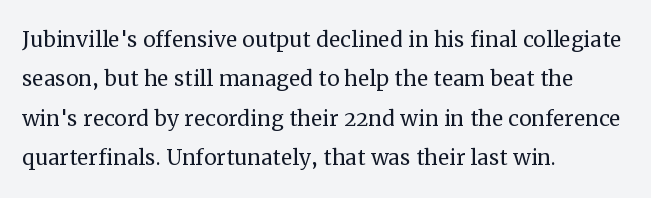
{"serif": "yes", "italic": "no", "bold": "no", "weight": "regular", "width": "normal", "stroke_contrast": "medium", "x_height": "medium", "monospaced": "no", "underline": "no", "align": "left", "line_spacing": "normal", "line_spacing_ratio": 1.41, "letter_spacing": "normal", "letter_spacing_em": 0.0, "glyph_px": 28}
